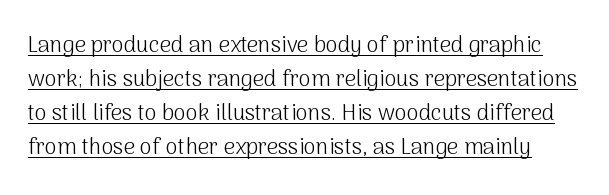
The image shows 22 px text type, upright; set normal line spacing (1.54x), normal letter spacing, underlined.
